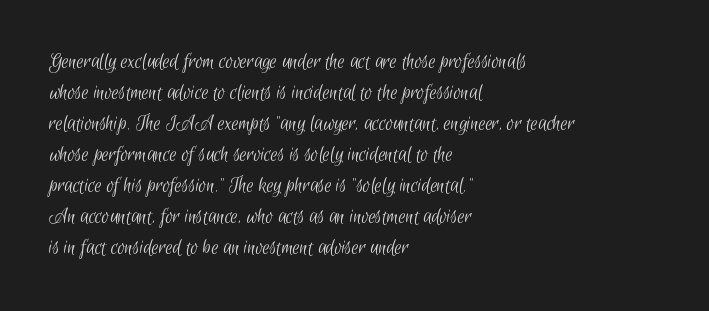
The image shows 22 px text type; set left-aligned, normal line spacing (1.41x), normal letter spacing, not underlined.
